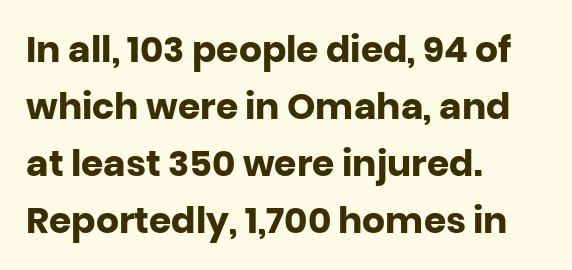
These lines are rendered in a variable-pitch font. This rendering uses left alignment, leaving the right contour irregular. A sans-serif font was chosen for this passage. Is the letter spacing exaggerated? No — it looks like the ordinary default. Beneath every word, the page is bare.
